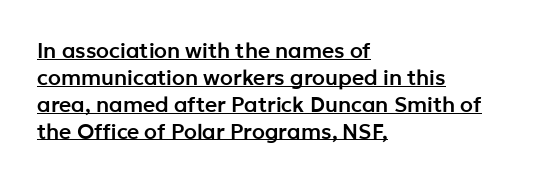
The image shows 21 px text type, upright; set left-aligned, normal line spacing (1.28x), normal letter spacing, underlined.
